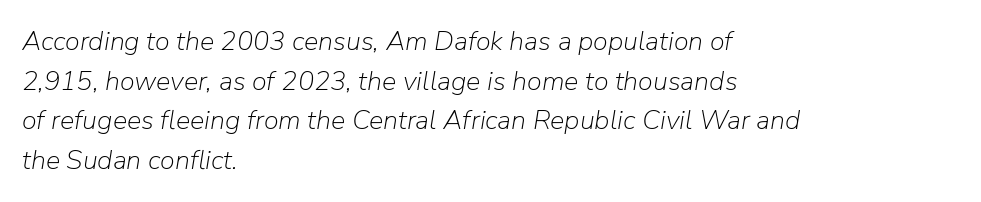
The image shows 27 px text type, italic (leaning right); set left-aligned, normal line spacing (1.47x), normal letter spacing, not underlined.
